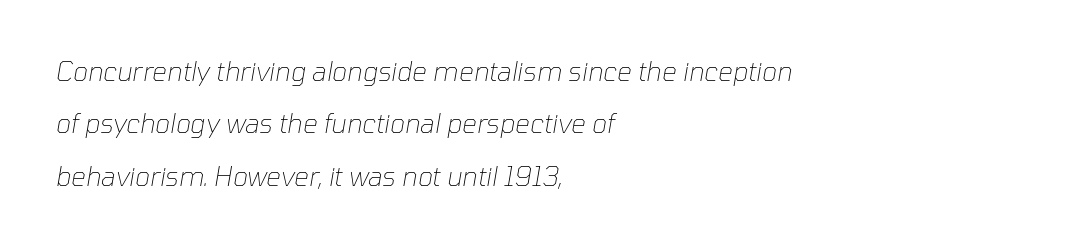
The image shows 26 px text type, italic (leaning right); set left-aligned, loose line spacing (2.01x), normal letter spacing, not underlined.
